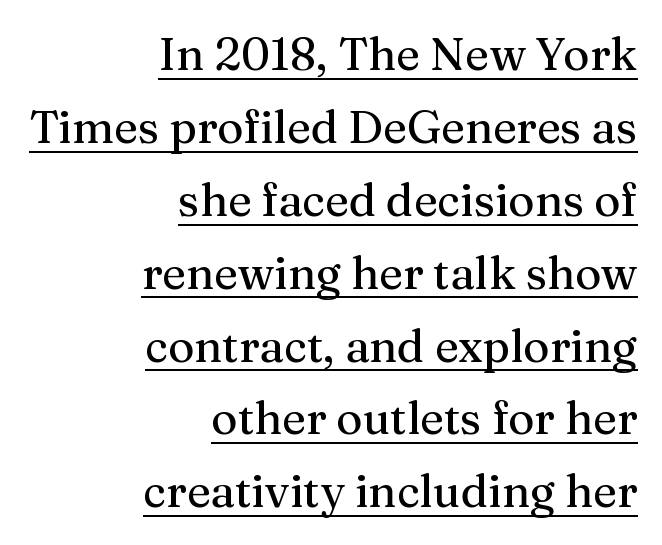
Does the type have serifs? Yes, each stem ends in a small foot. The letters sit at their default tracking, neither squeezed nor spread. These characters rest on top of a visible drawn line. Unlike italic type, these characters show no tilt at all. The lines in this sample share a right terminus and differ only in where they begin.
